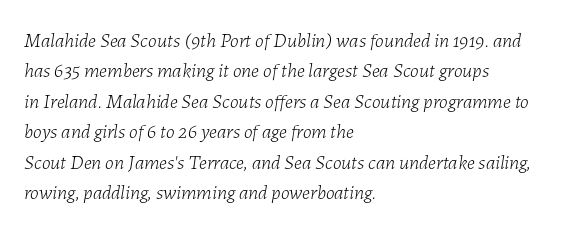
The image shows 20 px text type, italic (leaning right); set left-aligned, normal line spacing (1.52x), normal letter spacing, not underlined.
